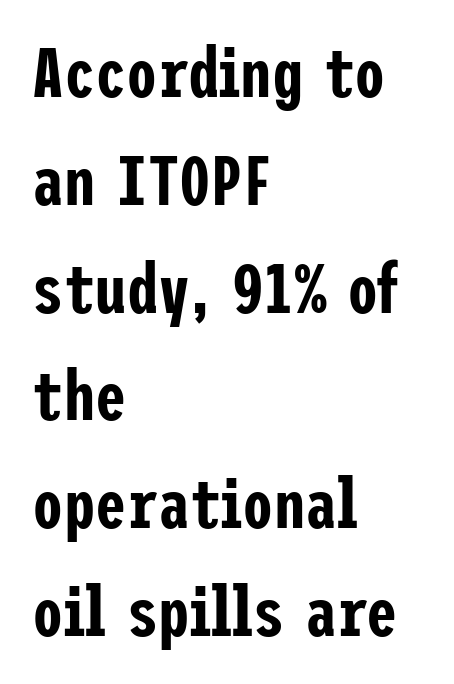
Q: Is the text italic (slanted)? A: No, it is upright.
Q: Is the typeface a serif or a sans-serif typeface? A: Sans-serif.
Q: Is the text underlined? A: No.
Q: How is the paragraph aligned? A: Left-aligned.
Q: Is the spacing between letters normal or unusually wide? A: Normal.
Q: Is the spacing between lines tight, normal or loose? A: Normal.
Q: Width (condensed, normal, or wide)? A: Condensed.
Q: Stroke contrast? A: Low.
Q: x-height? A: Medium.
